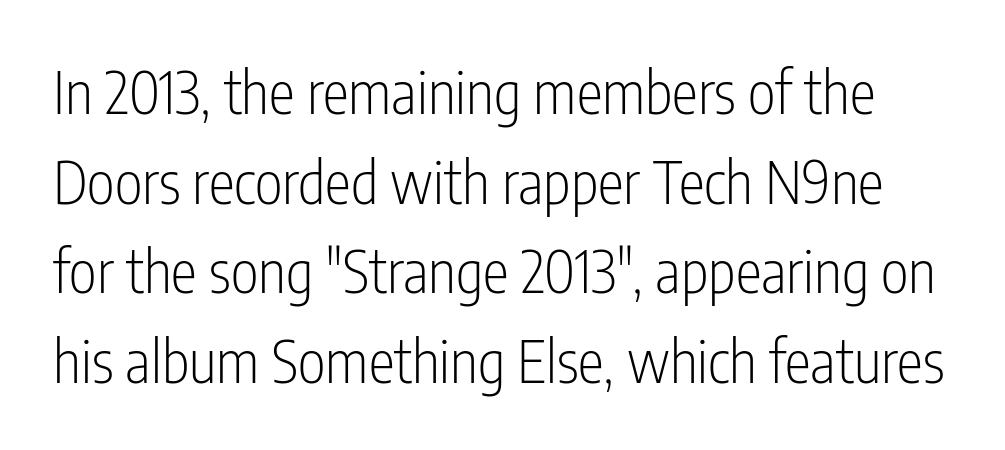
A typesetter would mark this as roman, not italic. Plain, unruled lines of type. Letters have the restrained weight of plain body copy at most. Each letter keeps its own natural width here, so spacing adapts to shape. Grotesque or geometric, the face here clearly has no serifs.
